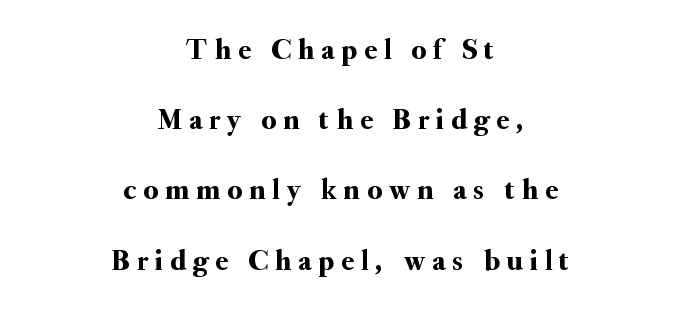
{"serif": "yes", "italic": "no", "width": "normal", "stroke_contrast": "medium", "x_height": "small", "monospaced": "no", "underline": "no", "align": "center", "line_spacing": "loose", "line_spacing_ratio": 2.42, "letter_spacing": "wide", "letter_spacing_em": 0.25, "glyph_px": 29}
